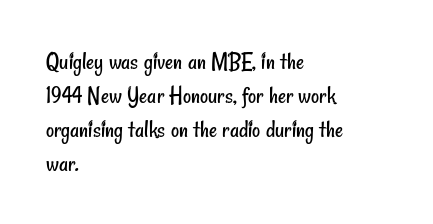
Stem width sits at or under what a default text font uses. In terms of leading, this rendering sits right in the middle. Descenders hang freely into open space. Does the copy run flush right? No — it runs flush left. Default kerning and tracking; the words read as compact shapes.
